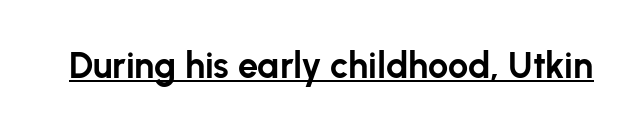
The sample's only ornament is a line tracing under the words. Regarding serifs, this sample does without them. Is the type bold? Yes — the strokes are clearly thick and heavy. The letterforms sit shoulder to shoulder at normal distance. Every character sits straight up, as roman type does.
